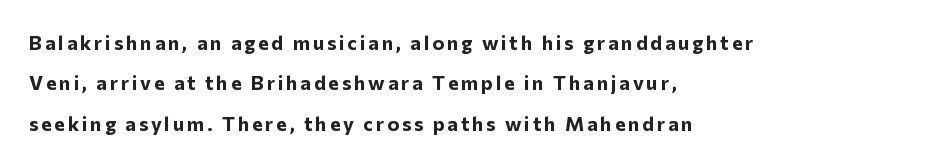
{"italic": "no", "bold": "yes", "underline": "no", "align": "left", "line_spacing": "loose", "line_spacing_ratio": 2.02, "glyph_px": 20}
